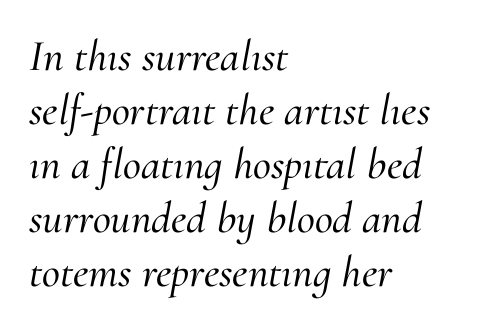
The image shows 44 px serif type, italic (leaning right); set left-aligned, line spacing 1.23x, normal letter spacing, not underlined; medium stroke contrast and a small x-height.
